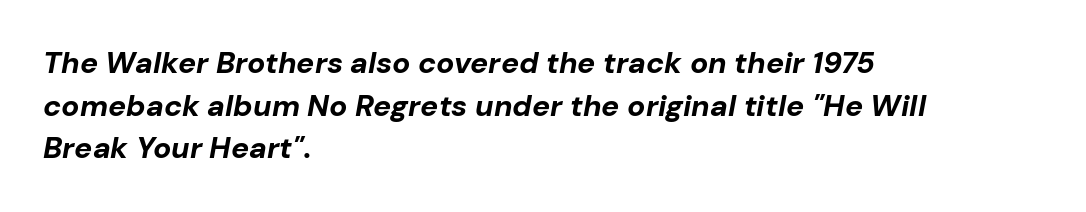
The image shows 30 px bold type, italic (leaning right); set left-aligned, normal line spacing (1.42x), normal letter spacing, not underlined; low stroke contrast and a medium x-height.
